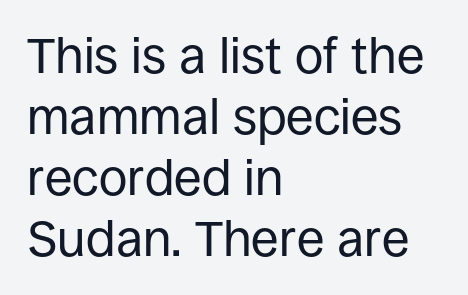
{"serif": "no", "italic": "no", "bold": "no", "weight": "regular", "width": "normal", "stroke_contrast": "low", "x_height": "large", "monospaced": "no", "underline": "no", "align": "left", "line_spacing_ratio": 1.22, "letter_spacing": "normal", "letter_spacing_em": 0.0, "glyph_px": 50}
